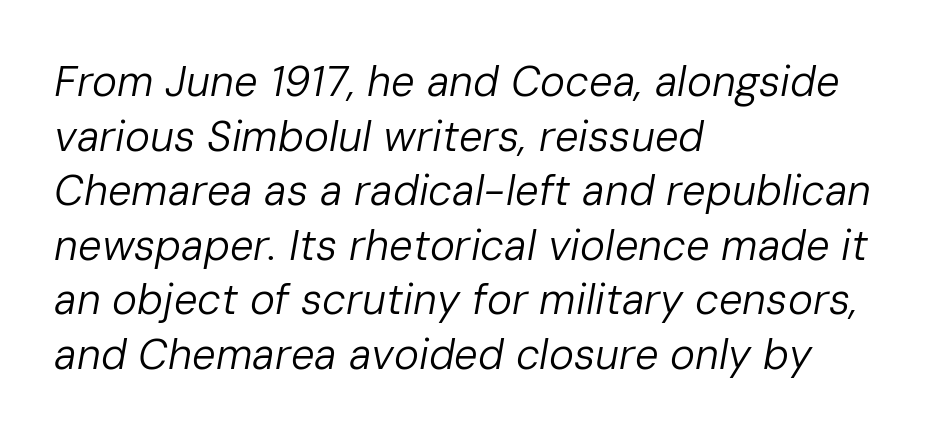
An italicized treatment has been applied to the whole sample. The passage shown stacks its lines at a standard gap. Here the glyphs are tracked normally, forming tight word shapes. Reading down the block, your eye returns to a fixed left position each line.
